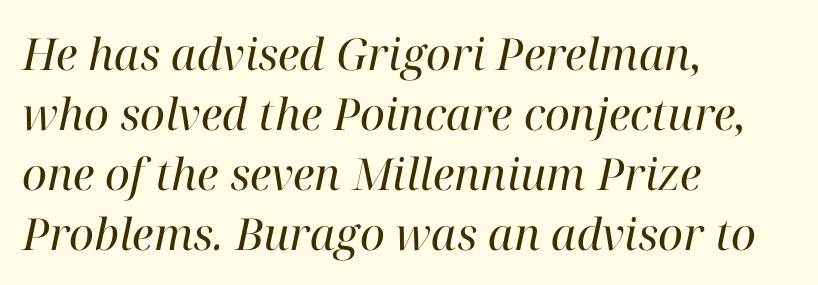
{"serif": "yes", "italic": "yes", "lean": "right", "slant_degrees": 12, "bold": "no", "weight": "regular", "width": "normal", "stroke_contrast": "high", "x_height": "medium", "monospaced": "no", "underline": "no", "align": "left", "line_spacing": "normal", "line_spacing_ratio": 1.36, "letter_spacing": "normal", "letter_spacing_em": 0.0, "glyph_px": 44}
